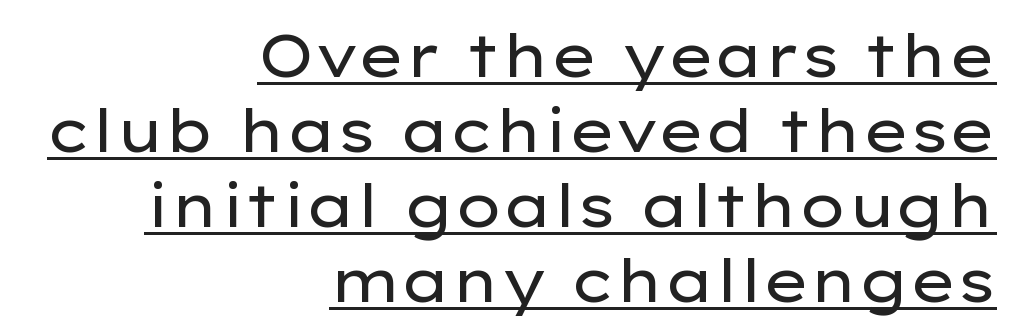
The words here are underlined. Teacher's note: observe the even right margin — that is flush-right alignment. If you drew a line through each stem, it would be perfectly vertical. The letters carry no serifs — their stems end cleanly without finishing strokes. Compared with typical body copy, the letter spacing here is the same.
